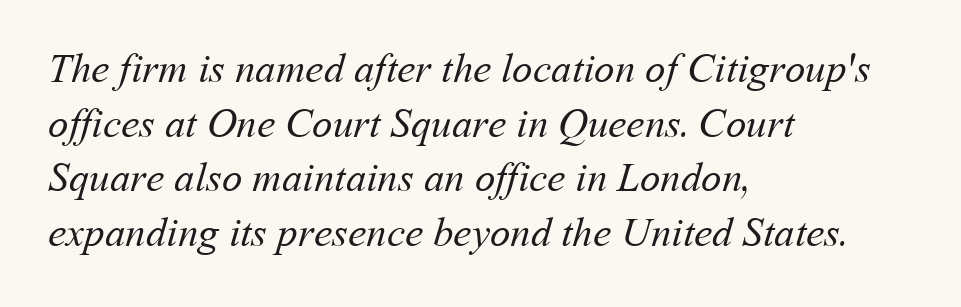
The image shows 41 px regular-weight type; set left-aligned, normal line spacing (1.33x), normal letter spacing, not underlined; medium stroke contrast and a medium x-height.
